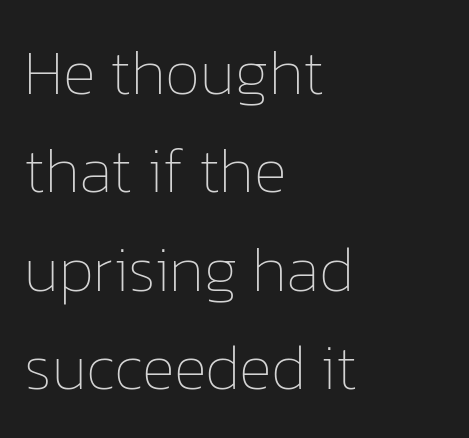
The image shows 63 px thin type, upright; set left-aligned, normal line spacing (1.56x), normal letter spacing, not underlined; low stroke contrast and a medium x-height.
